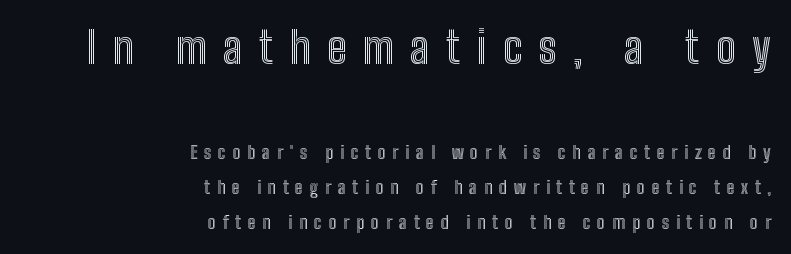
The designer gave the opening block more size than the closing block. Casual observation: everything's shoved over to the right. The rendering uses natural spacing where letterforms have individual widths. This sample trades compactness for vertical openness between lines. Display-style spreading of the glyphs; the letterfit is very open. Type without underlining.
